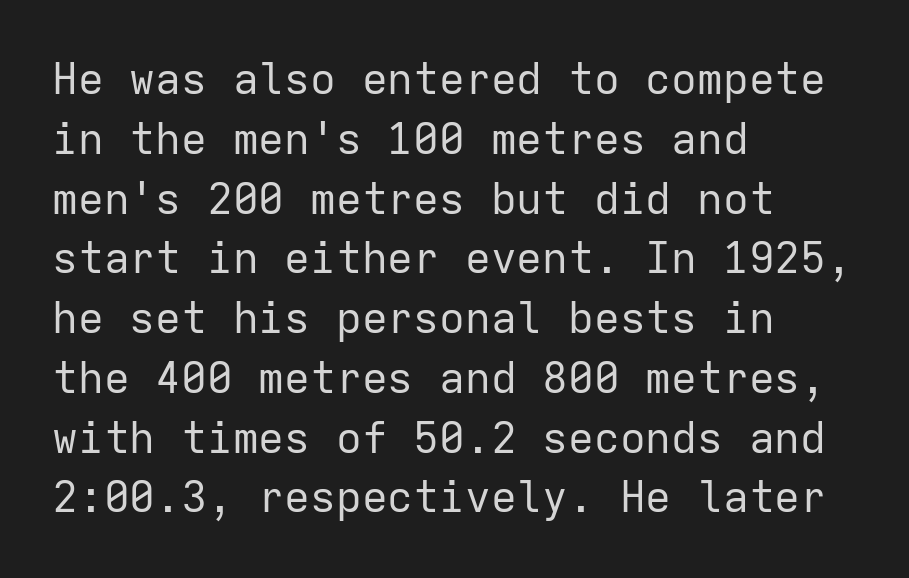
{"serif": "no", "italic": "no", "bold": "no", "weight": "regular", "width": "normal", "stroke_contrast": "low", "x_height": "medium", "monospaced": "yes", "underline": "no", "align": "left", "line_spacing": "normal", "line_spacing_ratio": 1.39, "letter_spacing": "normal", "letter_spacing_em": 0.0, "glyph_px": 43}
